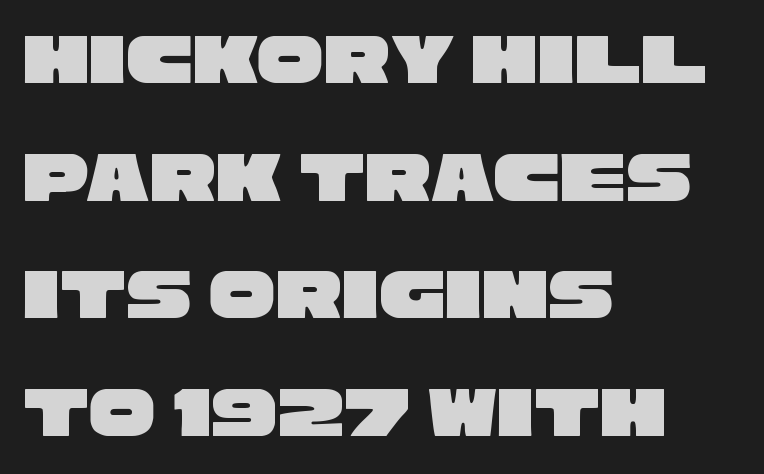
The image shows 74 px wide sans-serif type; set left-aligned, normal line spacing (1.59x), normal letter spacing, not underlined; low stroke contrast and a large x-height.
